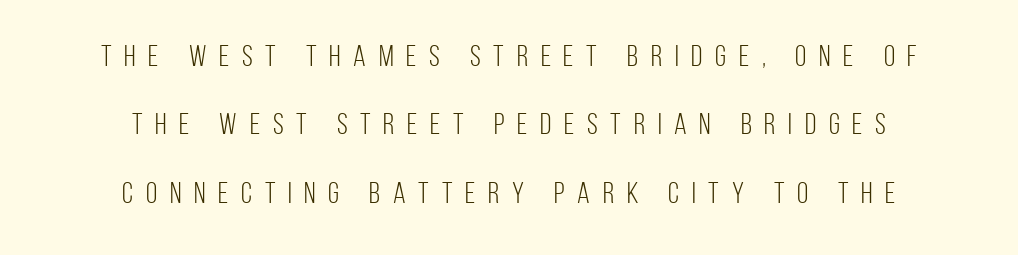
The image shows 29 px light, condensed sans-serif type, upright; set centered, loose line spacing (2.36x), unusually wide letter spacing (+0.44 em), not underlined; low stroke contrast and a large x-height.
